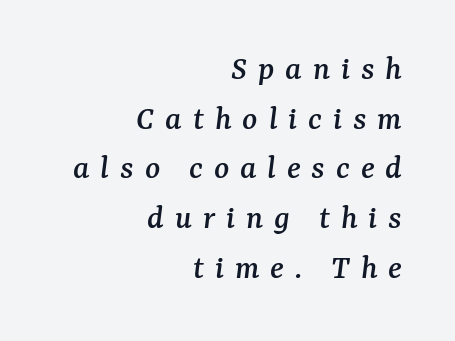
Q: Is the text italic (slanted)? A: Yes, it leans right by about 7 degrees.
Q: Is the typeface a serif or a sans-serif typeface? A: Serif.
Q: Is the text underlined? A: No.
Q: How is the paragraph aligned? A: Right-aligned.
Q: Is the spacing between letters normal or unusually wide? A: Unusually wide.
Q: Is the spacing between lines tight, normal or loose? A: Normal.
Q: Width (condensed, normal, or wide)? A: Normal.
Q: Stroke contrast? A: Medium.
Q: x-height? A: Medium.
Q: Monospaced? A: No.
